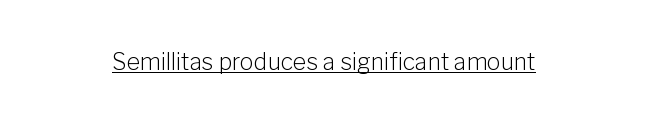
{"italic": "no", "bold": "no", "underline": "yes", "letter_spacing": "normal", "letter_spacing_em": 0.0, "glyph_px": 23}
